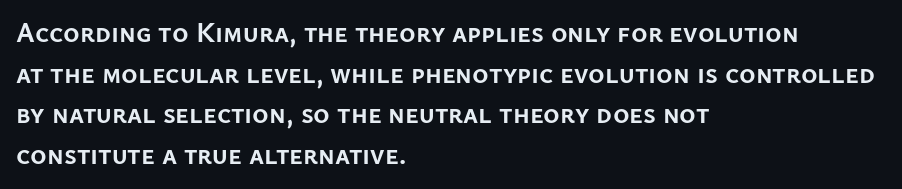
Q: Is the text bold? A: Yes.
Q: Is the text italic (slanted)? A: No, it is upright.
Q: Is the typeface a serif or a sans-serif typeface? A: Sans-serif.
Q: Is the text underlined? A: No.
Q: How is the paragraph aligned? A: Left-aligned.
Q: Is the spacing between letters normal or unusually wide? A: Normal.
Q: Is the spacing between lines tight, normal or loose? A: Normal.
Q: Width (condensed, normal, or wide)? A: Normal.
Q: Stroke contrast? A: Low.
Q: x-height? A: Medium.
Q: Monospaced? A: No.
